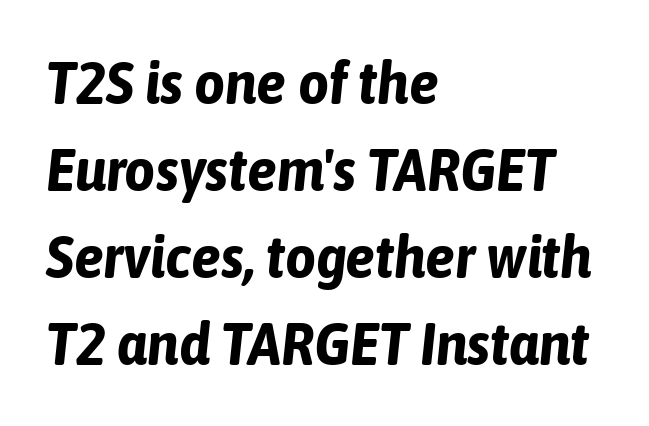
A typesetter would call this proportional, since set widths differ per character. Short note: letters normally spaced. You can tell it's italic because the verticals aren't actually vertical. The rows are spaced the way most documents space them. Plain, unruled lines of type.
